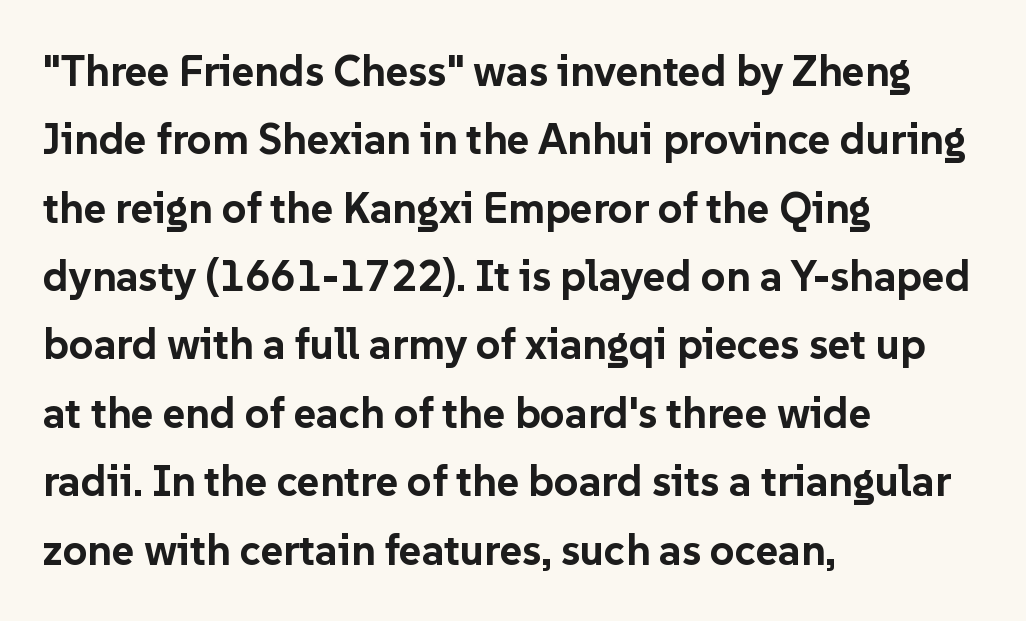
The image shows 43 px bold sans-serif type, upright; set left-aligned, normal line spacing (1.59x), normal letter spacing, not underlined; low stroke contrast and a medium x-height.
